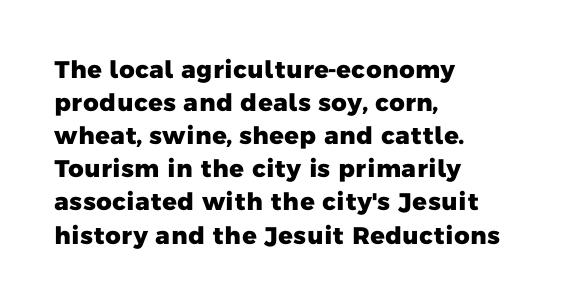
{"bold": "yes", "underline": "no", "align": "left", "line_spacing": "normal", "line_spacing_ratio": 1.38, "letter_spacing": "normal", "letter_spacing_em": 0.0, "glyph_px": 24}
